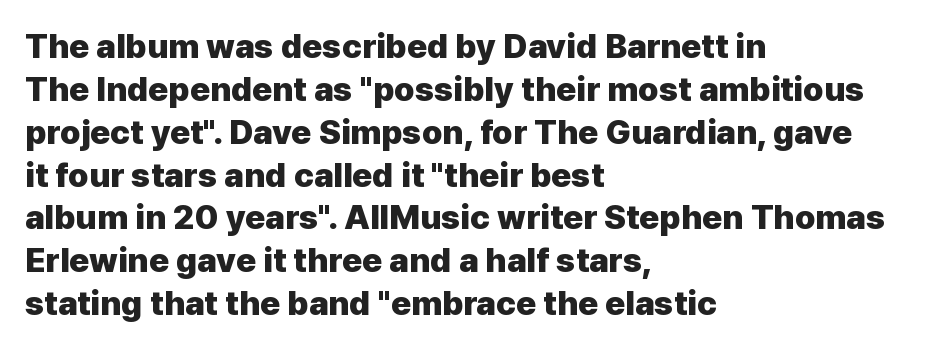
Q: Is the text bold? A: Yes.
Q: Is the text italic (slanted)? A: No, it is upright.
Q: Is the typeface a serif or a sans-serif typeface? A: Sans-serif.
Q: Is the text underlined? A: No.
Q: How is the paragraph aligned? A: Left-aligned.
Q: Is the spacing between letters normal or unusually wide? A: Normal.
Q: Is the spacing between lines tight, normal or loose? A: Normal.
Q: Width (condensed, normal, or wide)? A: Normal.
Q: Stroke contrast? A: Low.
Q: x-height? A: Medium.
Q: Monospaced? A: No.
